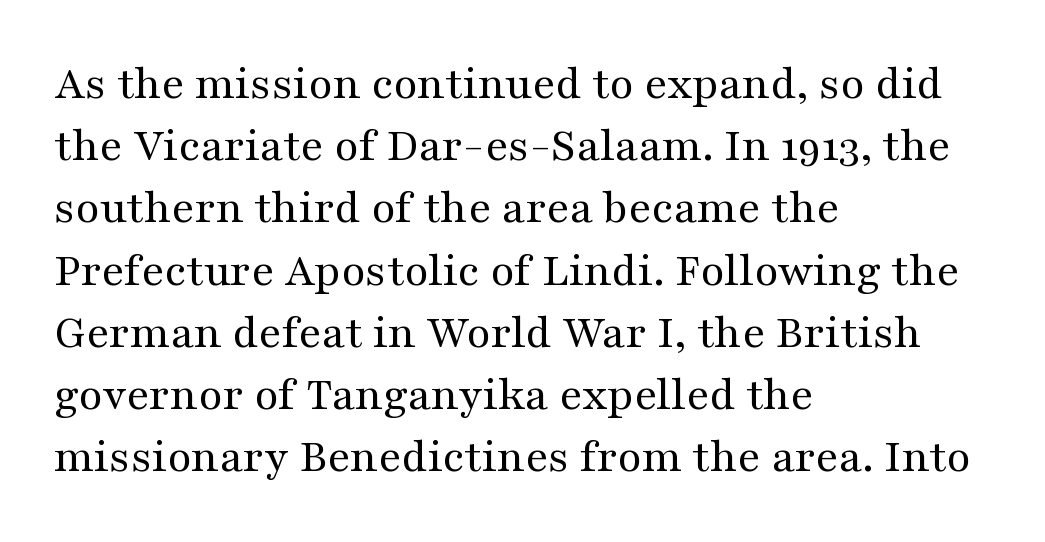
{"serif": "yes", "italic": "no", "bold": "no", "weight": "regular", "width": "wide", "stroke_contrast": "medium", "x_height": "medium", "monospaced": "no", "underline": "no", "align": "left", "line_spacing": "normal", "line_spacing_ratio": 1.27, "letter_spacing": "normal", "letter_spacing_em": 0.0, "glyph_px": 49}
